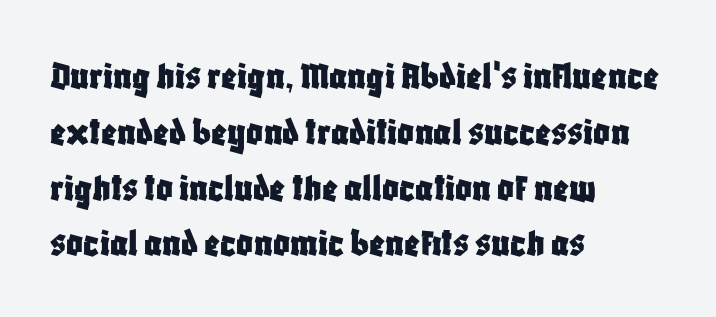
Q: Is the text italic (slanted)? A: No, it is upright.
Q: Is the typeface a serif or a sans-serif typeface? A: Sans-serif.
Q: Is the text underlined? A: No.
Q: How is the paragraph aligned? A: Left-aligned.
Q: Is the spacing between letters normal or unusually wide? A: Normal.
Q: Is the spacing between lines tight, normal or loose? A: Normal.
Q: Width (condensed, normal, or wide)? A: Condensed.
Q: Stroke contrast? A: Low.
Q: x-height? A: Large.
Q: Monospaced? A: No.
